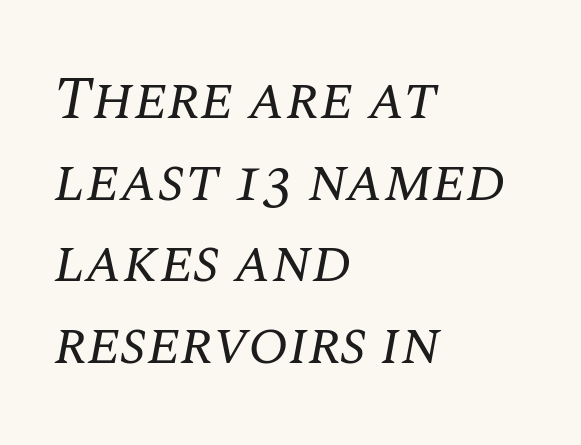
What stands out about the letter spacing? Nothing — it is the standard amount. The words here are not underlined. Reading down the column, the eye jumps a familiar distance to each next line. Vertical stems look standard width or narrower in stroke. The letters carry serifs — small finishing strokes at the ends of their stems.
